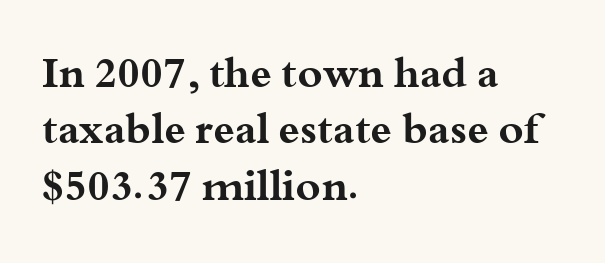
Q: Is the text bold? A: Yes.
Q: Is the text italic (slanted)? A: No, it is upright.
Q: Is the typeface a serif or a sans-serif typeface? A: Serif.
Q: Is the text underlined? A: No.
Q: How is the paragraph aligned? A: Left-aligned.
Q: Is the spacing between letters normal or unusually wide? A: Normal.
Q: Is the spacing between lines tight, normal or loose? A: Normal.
Q: Width (condensed, normal, or wide)? A: Wide.
Q: Stroke contrast? A: Medium.
Q: x-height? A: Small.
Q: Monospaced? A: No.
